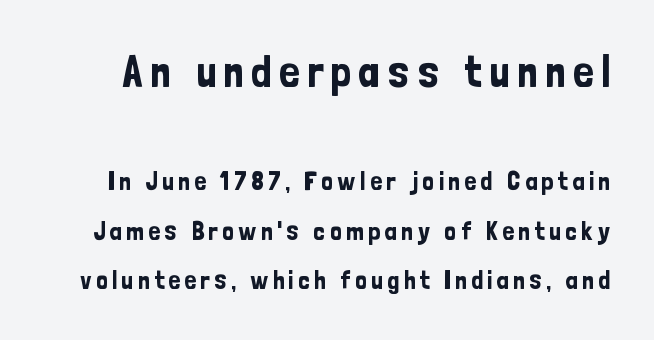
{"serif": "no", "italic": "no", "width": "condensed", "stroke_contrast": "low", "x_height": "medium", "monospaced": "no", "underline": "no", "line_spacing": "loose", "line_spacing_ratio": 1.9, "larger_block": "first", "size_ratio": 1.73, "glyph_px": 45}
